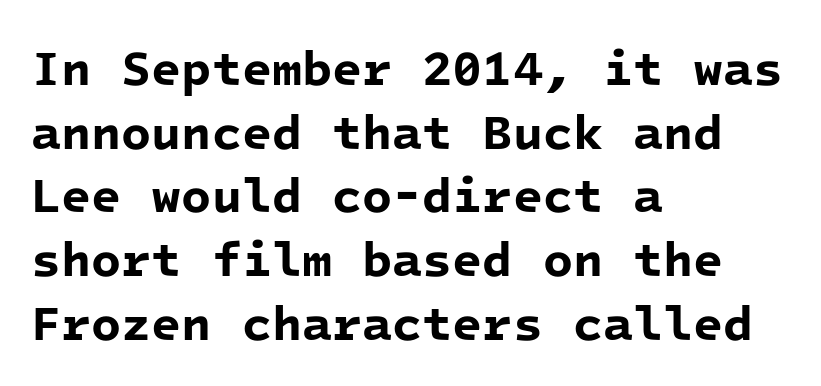
The image shows 49 px bold sans-serif type, monospaced; set left-aligned, normal line spacing (1.3x), normal letter spacing, not underlined; low stroke contrast and a medium x-height.
